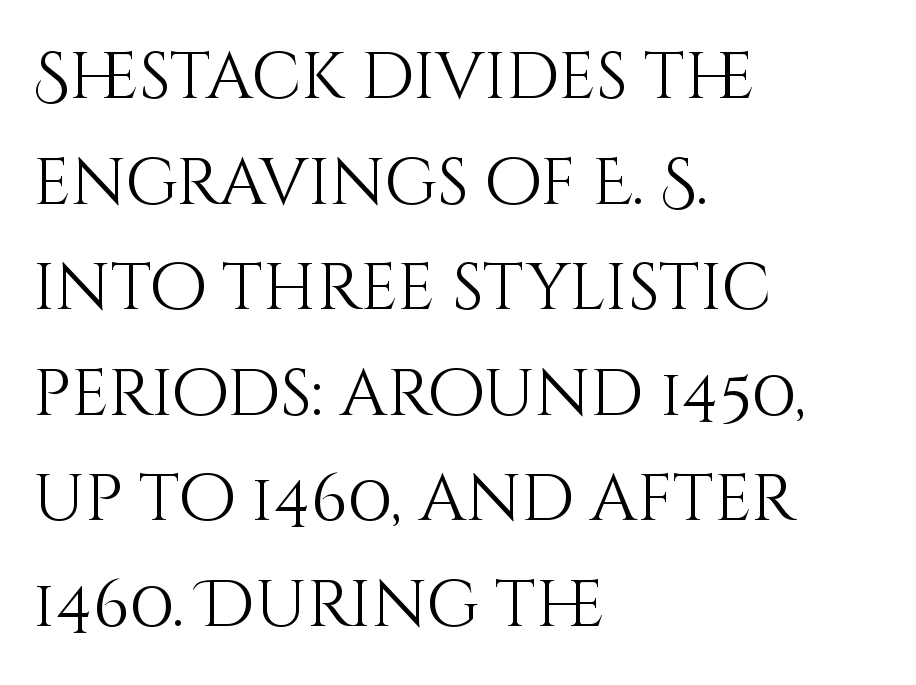
The image shows 66 px light type, upright; set left-aligned, normal line spacing (1.6x), normal letter spacing, not underlined; medium stroke contrast and a large x-height.
